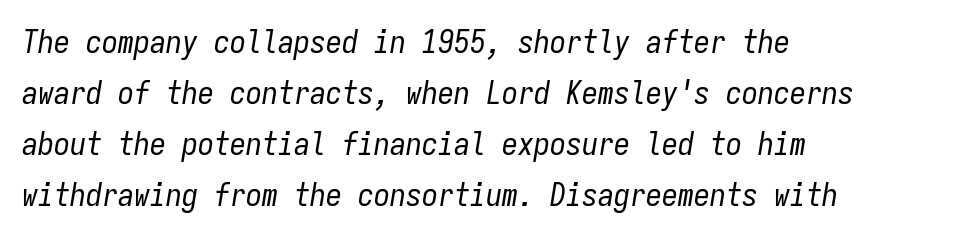
Q: Is the text bold? A: No.
Q: Is the text italic (slanted)? A: Yes, it leans right by about 9 degrees.
Q: Is the text underlined? A: No.
Q: How is the paragraph aligned? A: Left-aligned.
Q: Is the spacing between letters normal or unusually wide? A: Normal.
Q: Is the spacing between lines tight, normal or loose? A: Normal.
Q: Width (condensed, normal, or wide)? A: Condensed.
Q: Stroke contrast? A: Low.
Q: x-height? A: Medium.
Q: Monospaced? A: Yes.
